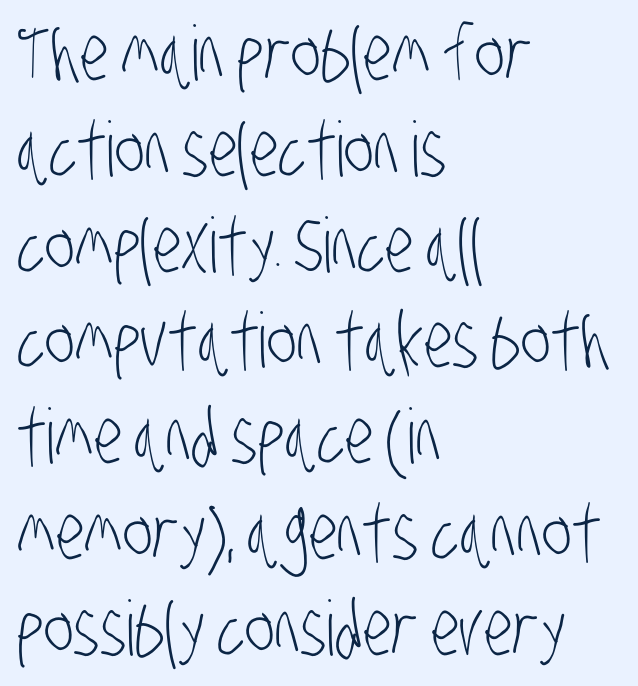
{"serif": "no", "bold": "no", "weight": "light", "width": "condensed", "stroke_contrast": "low", "x_height": "large", "monospaced": "no", "underline": "no", "align": "left", "line_spacing": "normal", "line_spacing_ratio": 1.26, "letter_spacing": "normal", "letter_spacing_em": 0.0, "glyph_px": 76}
